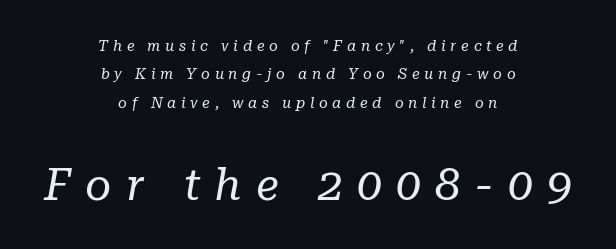
The image shows 45 px regular-weight serif type, italic (leaning right); set centered, line spacing 1.89x, unusually wide letter spacing (+0.31 em), not underlined; the second (bottom) block is 3.0x larger; low stroke contrast and a medium x-height.
